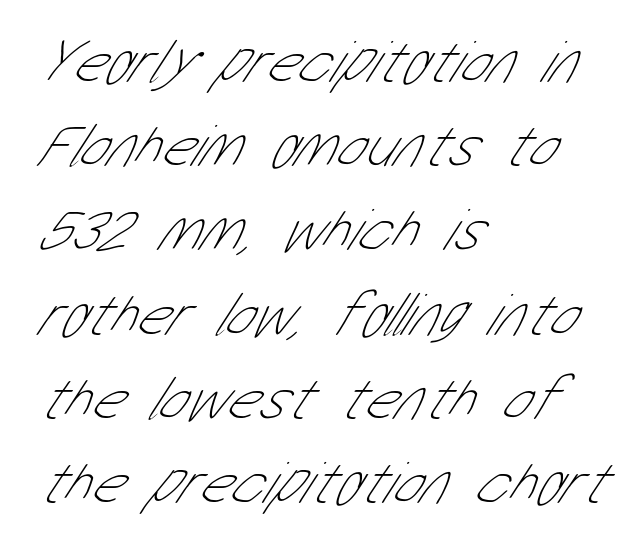
The type is set solid horizontally, with unmodified tracking. Descender tails drop into unmarked territory. Unbolded letterforms with no extra heft. Alignment: flush left. Horizontal bands of white between lines are of average thickness.
